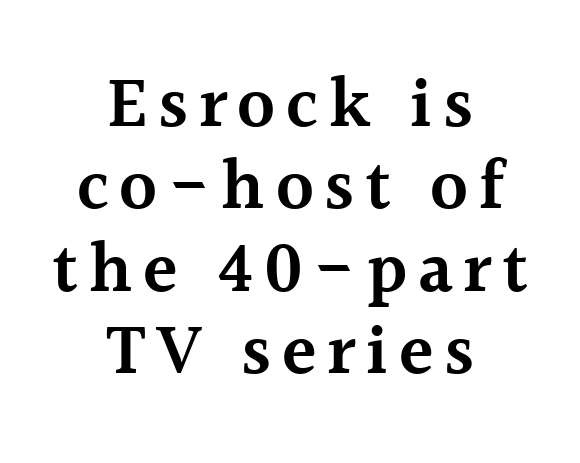
Q: Is the text bold? A: Semi-bold.
Q: Is the text italic (slanted)? A: No, it is upright.
Q: Is the typeface a serif or a sans-serif typeface? A: Serif.
Q: Is the text underlined? A: No.
Q: How is the paragraph aligned? A: Centered.
Q: Width (condensed, normal, or wide)? A: Normal.
Q: x-height? A: Medium.
Q: Monospaced? A: No.
